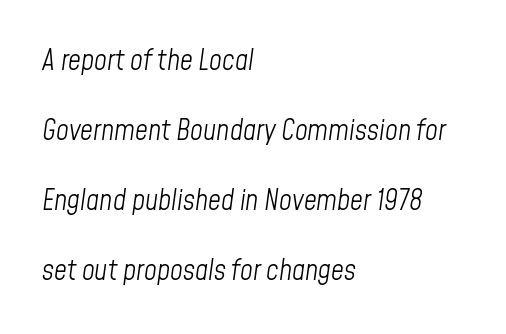
Q: Is the text bold? A: No.
Q: Is the text italic (slanted)? A: Yes, it leans right by about 8 degrees.
Q: Is the text underlined? A: No.
Q: How is the paragraph aligned? A: Left-aligned.
Q: Is the spacing between letters normal or unusually wide? A: Normal.
Q: Is the spacing between lines tight, normal or loose? A: Loose.
Q: Width (condensed, normal, or wide)? A: Condensed.
Q: Stroke contrast? A: Low.
Q: x-height? A: Medium.
Q: Monospaced? A: No.
